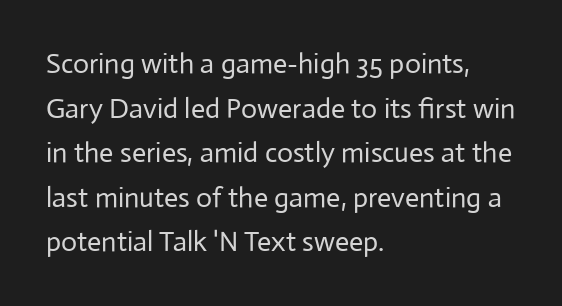
Q: Is the text bold? A: No.
Q: Is the text italic (slanted)? A: No, it is upright.
Q: Is the typeface a serif or a sans-serif typeface? A: Sans-serif.
Q: Is the text underlined? A: No.
Q: How is the paragraph aligned? A: Left-aligned.
Q: Is the spacing between letters normal or unusually wide? A: Normal.
Q: Is the spacing between lines tight, normal or loose? A: Normal.
Q: Width (condensed, normal, or wide)? A: Normal.
Q: Stroke contrast? A: Low.
Q: x-height? A: Medium.
Q: Monospaced? A: No.
